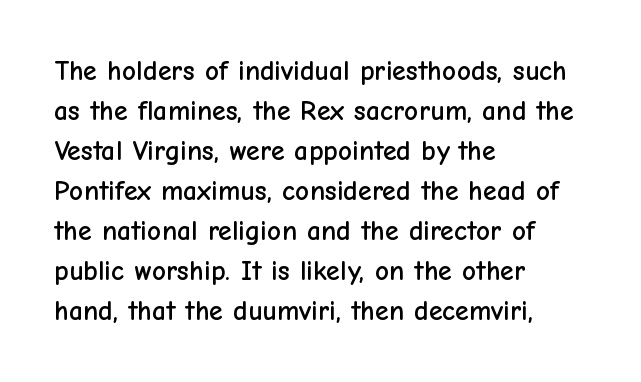
The image shows 28 px sans-serif type, upright; set left-aligned, normal line spacing (1.43x), normal letter spacing, not underlined; low stroke contrast and a medium x-height.
